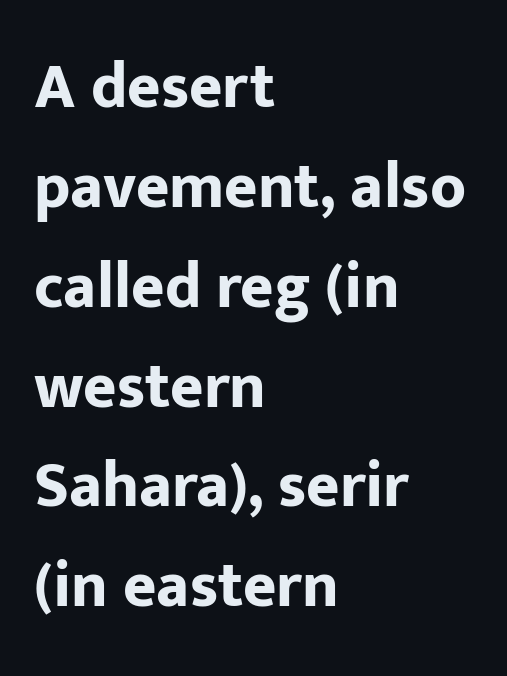
The image shows 64 px bold sans-serif type, upright; set left-aligned, normal line spacing (1.56x), normal letter spacing, not underlined; low stroke contrast and a medium x-height.
